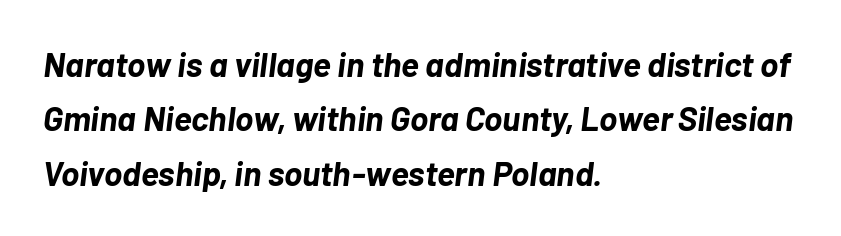
The image shows 34 px bold type, italic (leaning right); set left-aligned, normal line spacing (1.6x), normal letter spacing, not underlined; low stroke contrast and a medium x-height.
